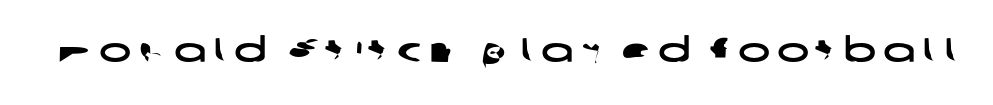
The image shows 34 px wide sans-serif type; set unusually wide letter spacing (+0.22 em), not underlined; low stroke contrast and a medium x-height.
